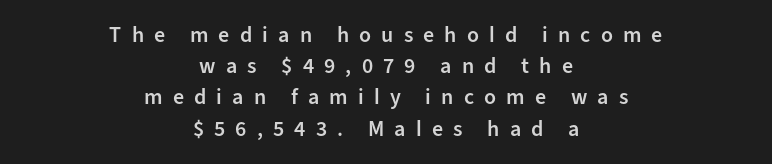
{"italic": "no", "bold": "semi", "underline": "no", "align": "center", "line_spacing": "normal", "line_spacing_ratio": 1.42, "letter_spacing": "wide", "letter_spacing_em": 0.46, "glyph_px": 22}
